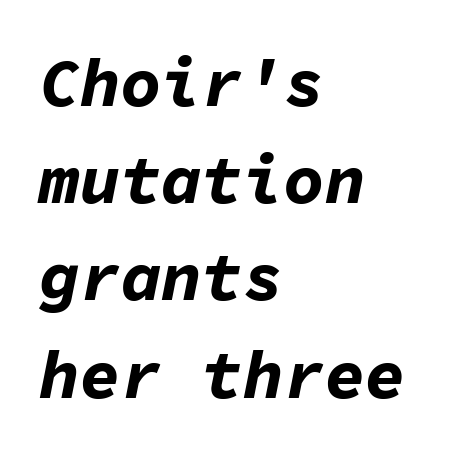
Q: Is the text bold? A: Yes.
Q: Is the text italic (slanted)? A: Yes, it leans right by about 11 degrees.
Q: Is the text underlined? A: No.
Q: How is the paragraph aligned? A: Left-aligned.
Q: Is the spacing between letters normal or unusually wide? A: Normal.
Q: Is the spacing between lines tight, normal or loose? A: Normal.
Q: Width (condensed, normal, or wide)? A: Normal.
Q: Stroke contrast? A: Low.
Q: x-height? A: Medium.
Q: Monospaced? A: Yes.
